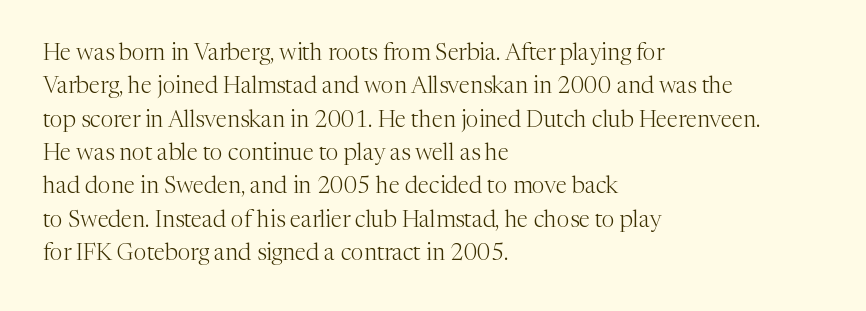
The image shows 23 px text type, upright; set left-aligned, normal line spacing (1.45x), normal letter spacing, not underlined.
